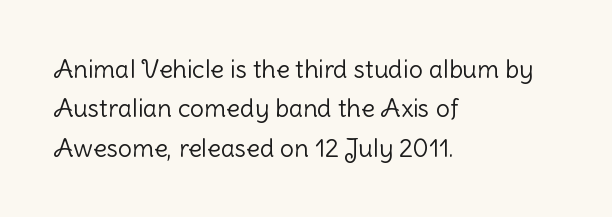
{"italic": "no", "bold": "no", "underline": "no", "align": "left", "line_spacing": "normal", "line_spacing_ratio": 1.58, "letter_spacing": "normal", "letter_spacing_em": 0.0, "glyph_px": 25}
